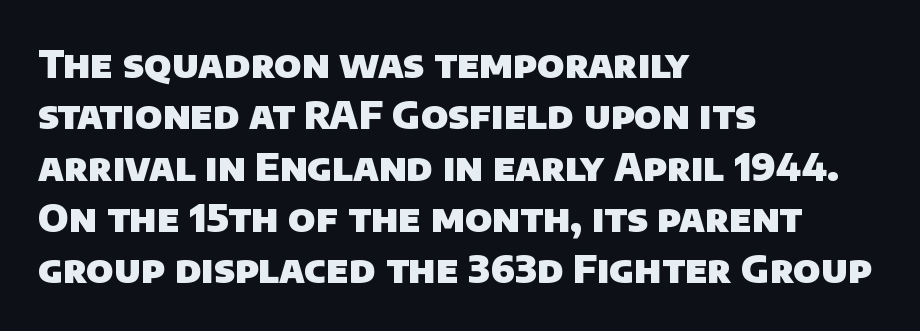
Q: Is the text bold? A: Yes.
Q: Is the typeface a serif or a sans-serif typeface? A: Sans-serif.
Q: Is the text underlined? A: No.
Q: How is the paragraph aligned? A: Left-aligned.
Q: Is the spacing between letters normal or unusually wide? A: Normal.
Q: Is the spacing between lines tight, normal or loose? A: Normal.
Q: Width (condensed, normal, or wide)? A: Normal.
Q: Stroke contrast? A: Low.
Q: x-height? A: Large.
Q: Monospaced? A: No.
